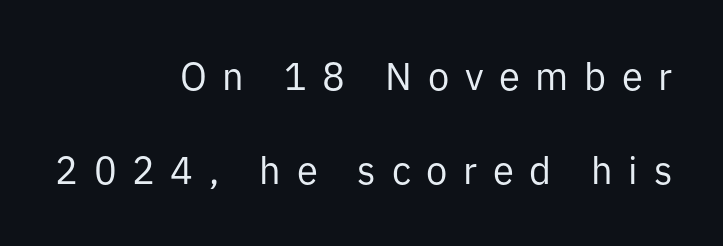
The rendering uses a large line-height, opening up the rows. Think of a printed novel: that variable character pitch is what you see here. Summary of weight: not heavy and not bold. Is this a sans? Yes — the strokes have no serifs. This is roman type, the default non-slanted kind.
